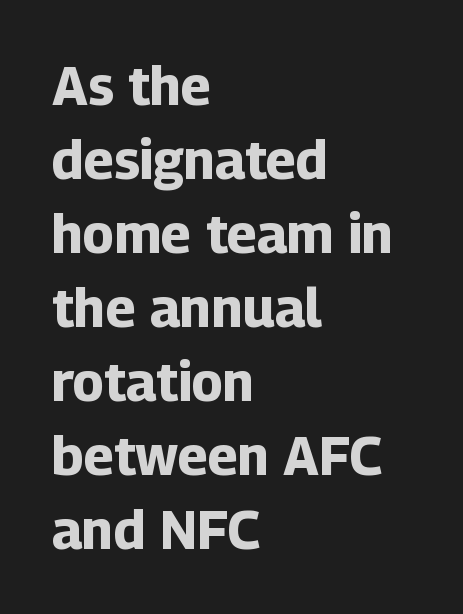
Q: Is the text bold? A: Yes.
Q: Is the text italic (slanted)? A: No, it is upright.
Q: Is the typeface a serif or a sans-serif typeface? A: Sans-serif.
Q: Is the text underlined? A: No.
Q: How is the paragraph aligned? A: Left-aligned.
Q: Is the spacing between letters normal or unusually wide? A: Normal.
Q: Is the spacing between lines tight, normal or loose? A: Normal.
Q: Width (condensed, normal, or wide)? A: Normal.
Q: Stroke contrast? A: Low.
Q: x-height? A: Medium.
Q: Monospaced? A: No.
